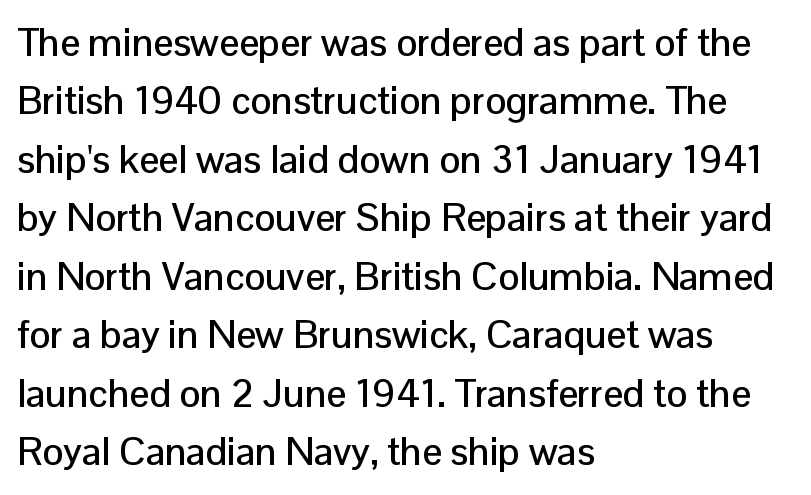
{"serif": "no", "italic": "no", "width": "normal", "stroke_contrast": "low", "x_height": "medium", "monospaced": "no", "underline": "no", "align": "left", "line_spacing": "normal", "line_spacing_ratio": 1.5, "letter_spacing": "normal", "letter_spacing_em": 0.0, "glyph_px": 39}
